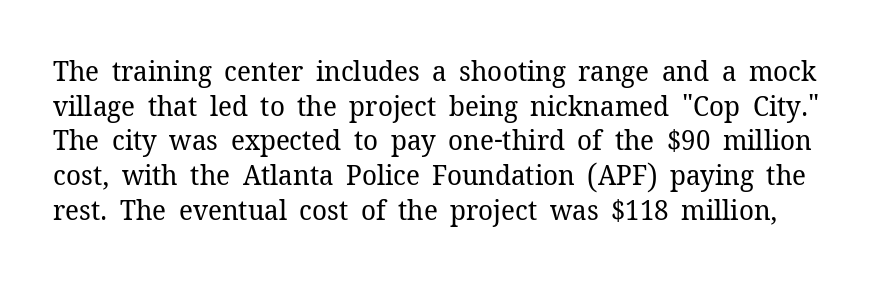
Q: Is the text bold? A: No.
Q: Is the text italic (slanted)? A: No, it is upright.
Q: Is the typeface a serif or a sans-serif typeface? A: Serif.
Q: Is the text underlined? A: No.
Q: Is the spacing between letters normal or unusually wide? A: Normal.
Q: Width (condensed, normal, or wide)? A: Normal.
Q: Stroke contrast? A: Low.
Q: x-height? A: Medium.
Q: Monospaced? A: No.
